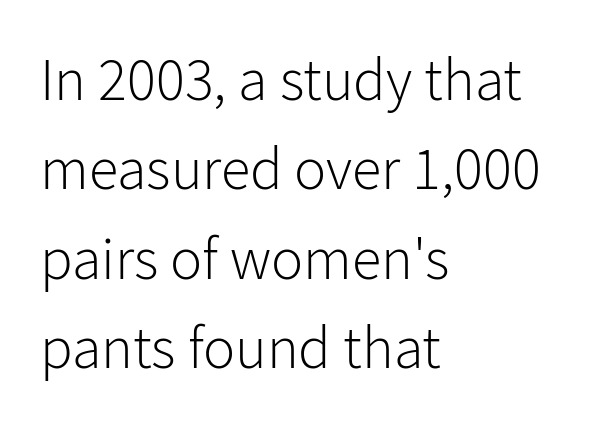
Q: Is the text bold? A: No.
Q: Is the text italic (slanted)? A: No, it is upright.
Q: Is the typeface a serif or a sans-serif typeface? A: Sans-serif.
Q: Is the text underlined? A: No.
Q: How is the paragraph aligned? A: Left-aligned.
Q: Is the spacing between letters normal or unusually wide? A: Normal.
Q: Is the spacing between lines tight, normal or loose? A: Normal.
Q: Width (condensed, normal, or wide)? A: Normal.
Q: Stroke contrast? A: Low.
Q: x-height? A: Medium.
Q: Monospaced? A: No.
